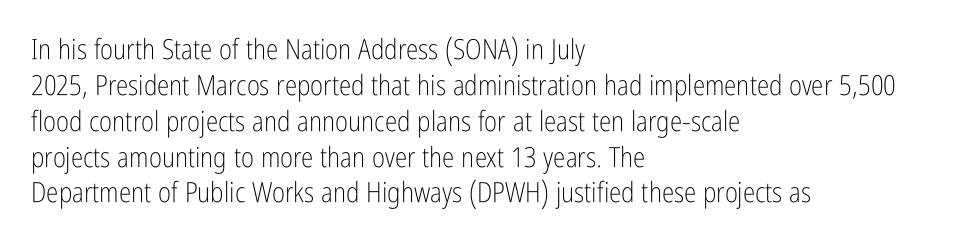
The image shows 28 px light, condensed sans-serif type, upright; set left-aligned, normal line spacing (1.28x), normal letter spacing, not underlined; low stroke contrast and a medium x-height.
